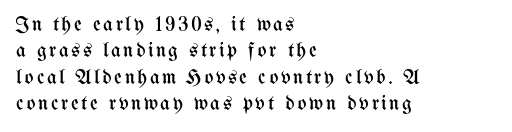
The image shows 21 px text type, upright; set left-aligned, normal line spacing (1.26x), not underlined.
